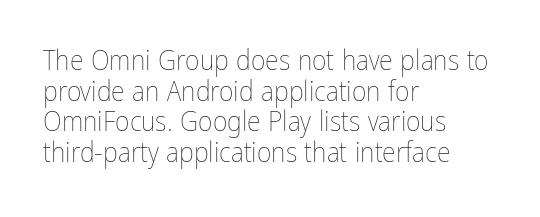
The image shows 28 px thin, condensed type, upright; set left-aligned, tight line spacing (1.09x), normal letter spacing, not underlined; low stroke contrast and a medium x-height.
